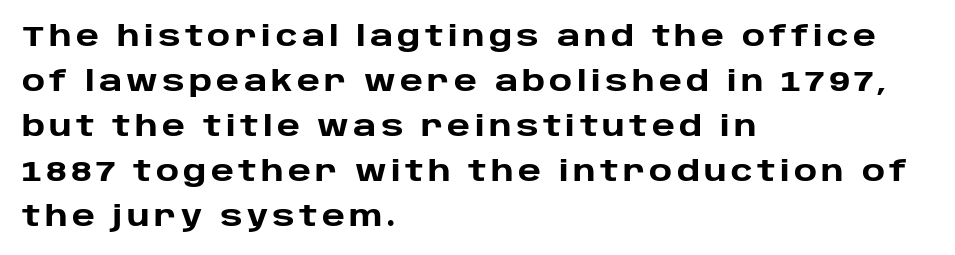
Q: Is the text bold? A: Yes.
Q: Is the text italic (slanted)? A: No, it is upright.
Q: Is the typeface a serif or a sans-serif typeface? A: Sans-serif.
Q: Is the text underlined? A: No.
Q: How is the paragraph aligned? A: Left-aligned.
Q: Is the spacing between lines tight, normal or loose? A: Normal.
Q: Width (condensed, normal, or wide)? A: Normal.
Q: Stroke contrast? A: Low.
Q: x-height? A: Large.
Q: Monospaced? A: No.
